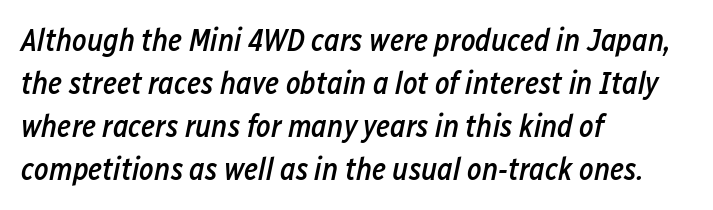
The image shows 31 px semibold, condensed type, italic (leaning right); set left-aligned, normal line spacing (1.39x), normal letter spacing, not underlined; low stroke contrast and a medium x-height.
